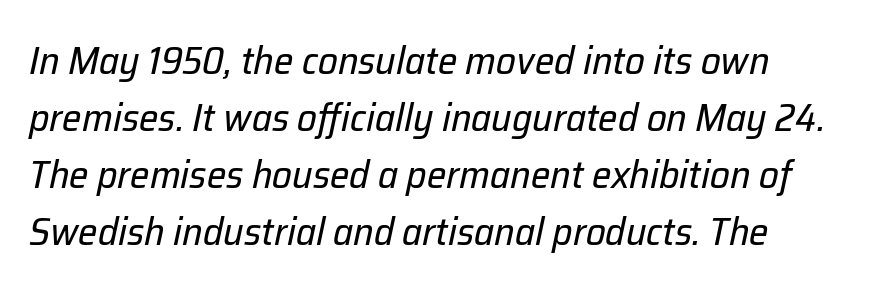
Summary of vertical rhythm: regular, with standard interline spacing. Is the type slanted? Yes — the strokes lean at a clear angle. The face used here is rendered with its standard letterfit. Stems and bowls with no extra thickness — not bold. Anything drawn beneath the words? Only blank space. Every row of glyphs begins at an identical x-position on the left.
